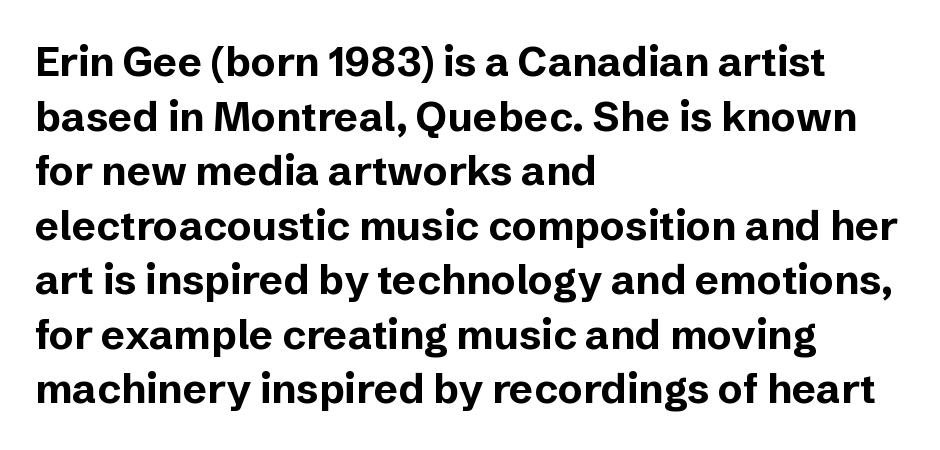
This rendering uses left alignment, leaving the right contour irregular. The glyphs in this specimen are sans serif. The letters stand upright; this is a roman face. The rendering uses natural spacing where letterforms have individual widths. Vertical spacing — default. Descenders are the only things crossing below the line.
